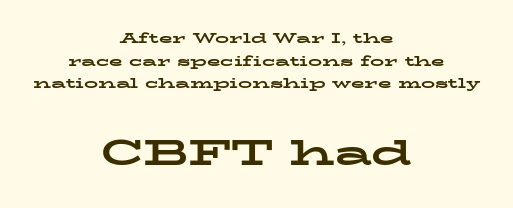
Note: smaller setting up top, larger setting below. Check the space under the baseline: it is left empty. The rendering uses natural spacing where letterforms have individual widths. The typography opts for an upright posture over an oblique one. Stroke terminals: seriffed. Is there much room between lines? A standard amount, neither cramped nor airy.
